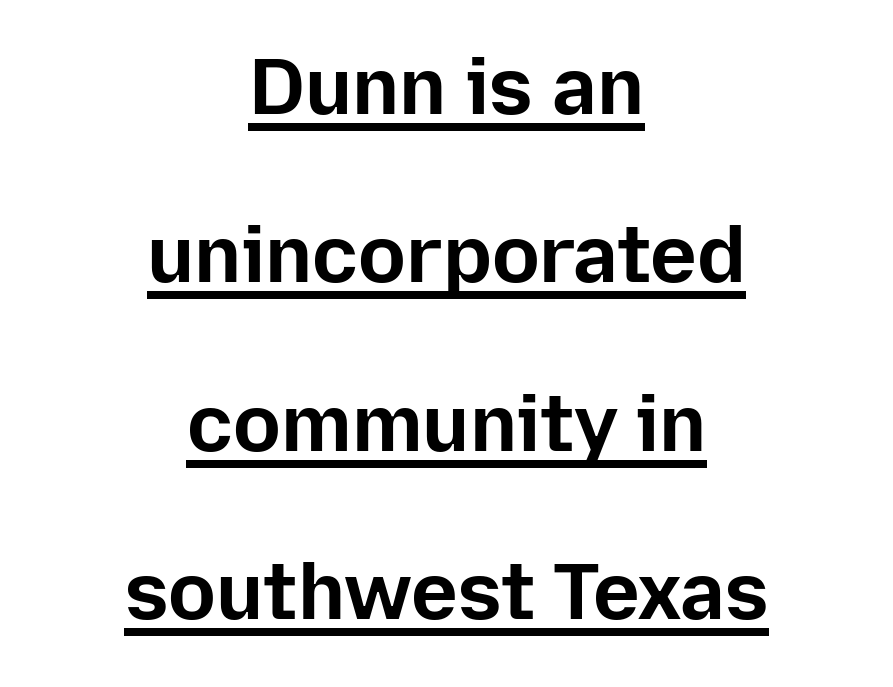
{"serif": "no", "italic": "no", "bold": "yes", "weight": "bold", "width": "normal", "stroke_contrast": "low", "x_height": "medium", "monospaced": "no", "underline": "yes", "align": "center", "line_spacing": "loose", "line_spacing_ratio": 2.13, "letter_spacing": "normal", "letter_spacing_em": 0.0, "glyph_px": 79}
